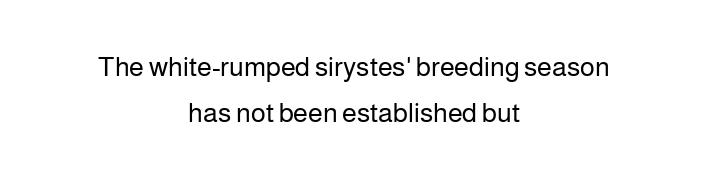
The image shows 27 px text type, upright; set centered, line spacing 1.71x, normal letter spacing, not underlined.
